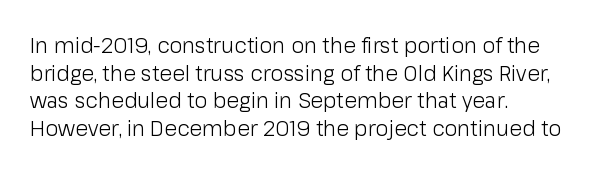
{"italic": "no", "bold": "no", "underline": "no", "align": "left", "line_spacing": "normal", "line_spacing_ratio": 1.32, "letter_spacing": "normal", "letter_spacing_em": 0.0, "glyph_px": 21}
